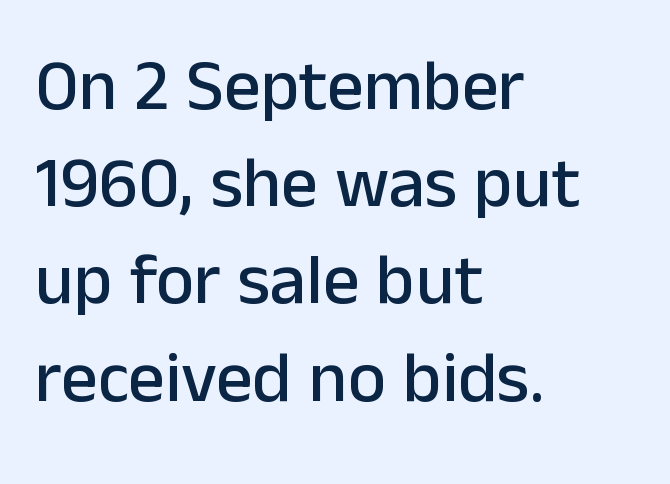
The image shows 72 px sans-serif type, upright; set left-aligned, normal line spacing (1.35x), normal letter spacing, not underlined; low stroke contrast and a medium x-height.
